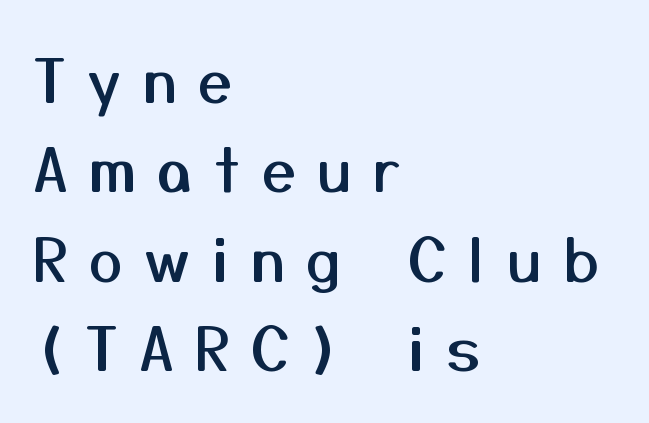
{"serif": "no", "italic": "no", "width": "normal", "stroke_contrast": "medium", "x_height": "medium", "monospaced": "no", "underline": "no", "align": "left", "line_spacing": "normal", "line_spacing_ratio": 1.49, "letter_spacing": "wide", "letter_spacing_em": 0.36, "glyph_px": 60}
